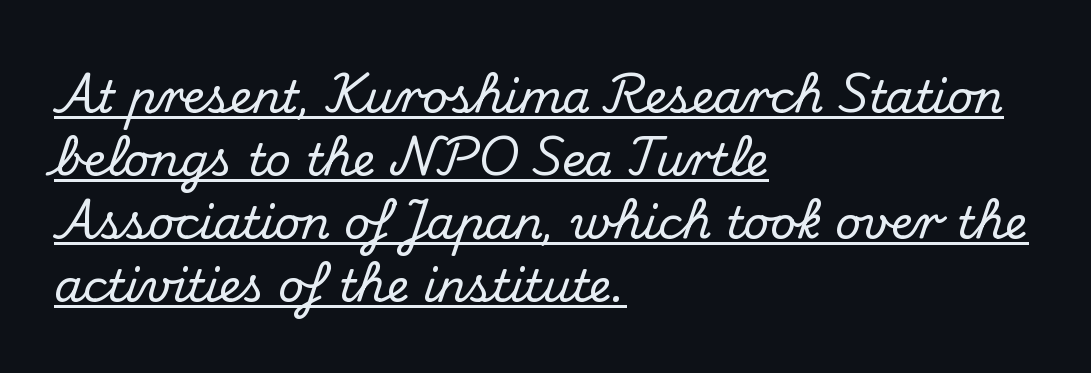
{"serif": "yes", "width": "normal", "stroke_contrast": "medium", "x_height": "small", "monospaced": "no", "underline": "yes", "align": "left", "line_spacing": "normal", "line_spacing_ratio": 1.4, "letter_spacing": "normal", "letter_spacing_em": 0.0, "glyph_px": 45}
